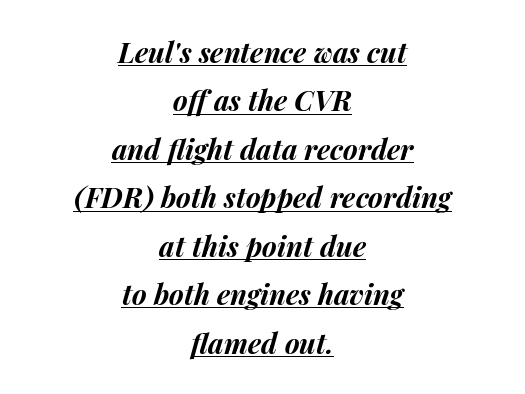
Q: Is the text bold? A: Yes.
Q: Is the text italic (slanted)? A: Yes, it leans right by about 14 degrees.
Q: Is the text underlined? A: Yes.
Q: How is the paragraph aligned? A: Centered.
Q: Is the spacing between letters normal or unusually wide? A: Normal.
Q: Width (condensed, normal, or wide)? A: Normal.
Q: Stroke contrast? A: Medium.
Q: x-height? A: Medium.
Q: Monospaced? A: No.
